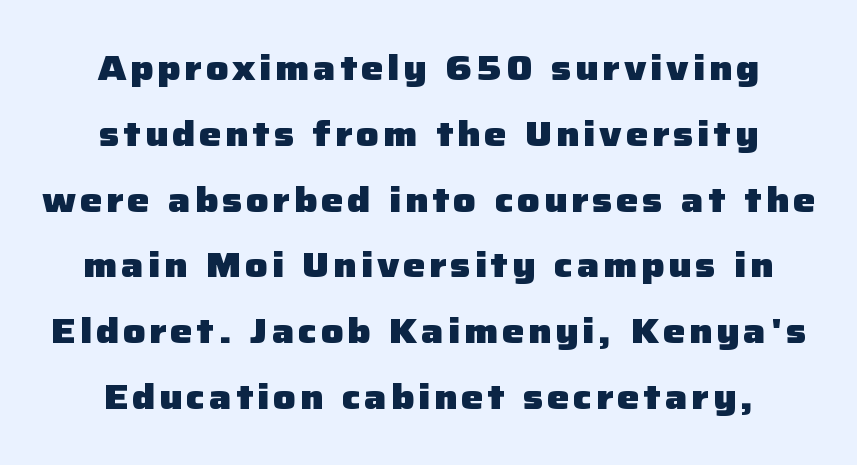
Q: Is the text bold? A: Yes.
Q: Is the text italic (slanted)? A: No, it is upright.
Q: Is the typeface a serif or a sans-serif typeface? A: Sans-serif.
Q: Is the text underlined? A: No.
Q: How is the paragraph aligned? A: Centered.
Q: Width (condensed, normal, or wide)? A: Normal.
Q: Stroke contrast? A: Low.
Q: x-height? A: Medium.
Q: Monospaced? A: No.
